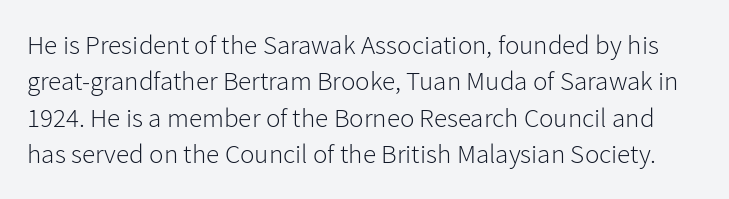
The image shows 27 px text type, upright; set normal line spacing (1.35x), normal letter spacing, not underlined.
